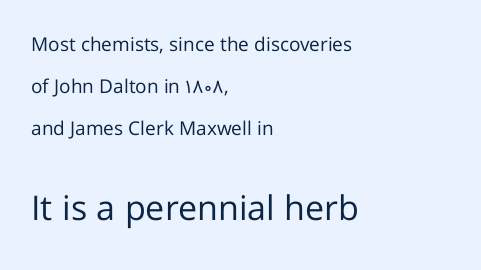
Q: Is the text bold? A: No.
Q: Is the text italic (slanted)? A: No, it is upright.
Q: Is the typeface a serif or a sans-serif typeface? A: Sans-serif.
Q: Is the text underlined? A: No.
Q: How is the paragraph aligned? A: Left-aligned.
Q: Is the spacing between letters normal or unusually wide? A: Normal.
Q: Is the spacing between lines tight, normal or loose? A: Loose.
Q: Which block of text is set in a larger size, the first (top) or the second (bottom)? A: The second (bottom) one.
Q: Width (condensed, normal, or wide)? A: Normal.
Q: Stroke contrast? A: Low.
Q: x-height? A: Medium.
Q: Monospaced? A: No.
